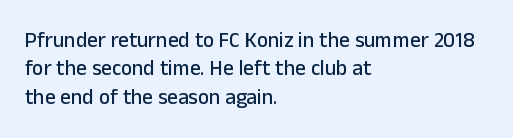
Posture: upright roman. The foot of each line stays bare and open. The passage shown stacks its lines at a standard gap. Alignment: flush left. The horizontal fit of the characters is conventional and even.
